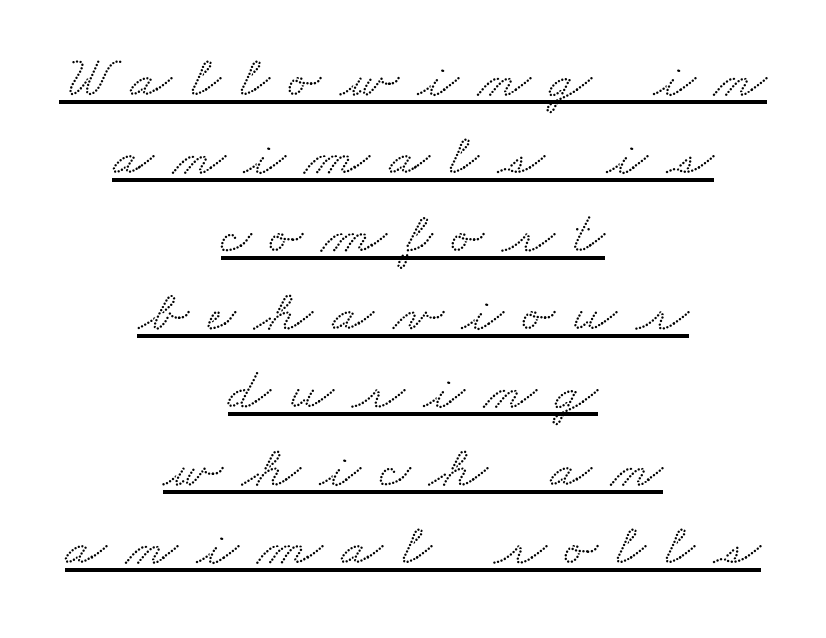
Q: Is the typeface a serif or a sans-serif typeface? A: Serif.
Q: Is the text underlined? A: Yes.
Q: How is the paragraph aligned? A: Centered.
Q: Is the spacing between letters normal or unusually wide? A: Unusually wide.
Q: Is the spacing between lines tight, normal or loose? A: Normal.
Q: Width (condensed, normal, or wide)? A: Wide.
Q: Stroke contrast? A: Low.
Q: x-height? A: Small.
Q: Monospaced? A: No.
